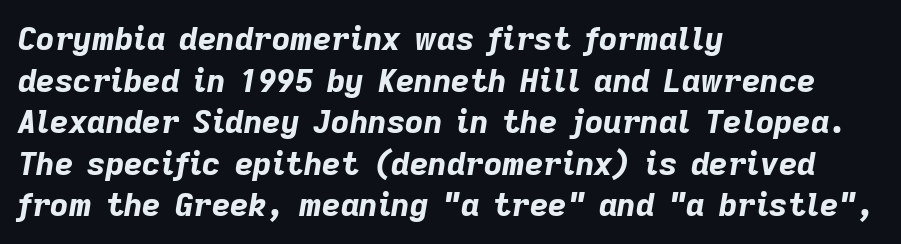
The image shows 32 px bold type, italic (leaning right); set left-aligned, normal line spacing (1.3x), normal letter spacing, not underlined; low stroke contrast and a medium x-height.
